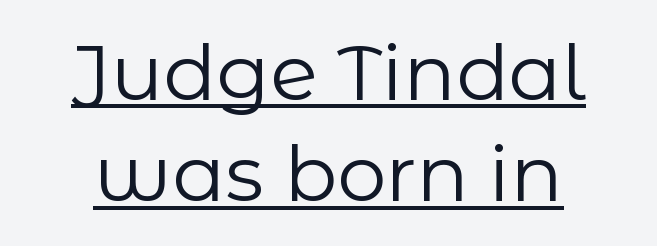
Q: Is the text bold? A: No.
Q: Is the text italic (slanted)? A: No, it is upright.
Q: Is the typeface a serif or a sans-serif typeface? A: Sans-serif.
Q: Is the text underlined? A: Yes.
Q: How is the paragraph aligned? A: Centered.
Q: Is the spacing between letters normal or unusually wide? A: Normal.
Q: Is the spacing between lines tight, normal or loose? A: Normal.
Q: Width (condensed, normal, or wide)? A: Normal.
Q: Stroke contrast? A: Low.
Q: x-height? A: Medium.
Q: Monospaced? A: No.
